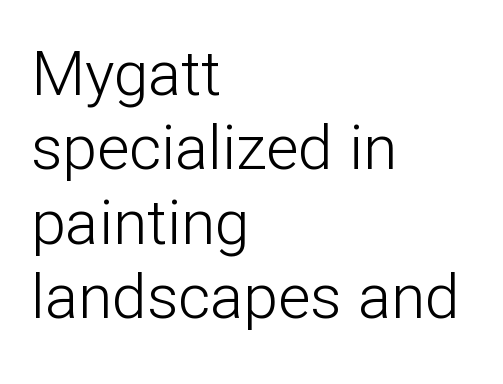
The image shows 62 px light sans-serif type, upright; set left-aligned, line spacing 1.2x, normal letter spacing, not underlined; low stroke contrast and a medium x-height.
